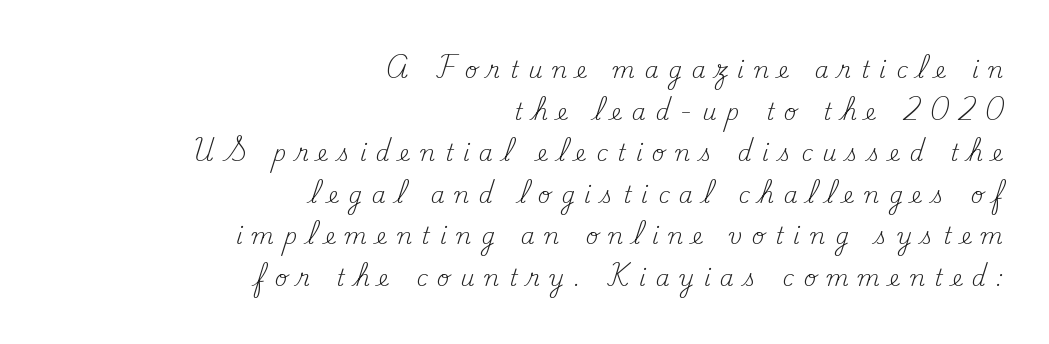
{"bold": "no", "underline": "no", "align": "right", "line_spacing_ratio": 1.89, "letter_spacing": "wide", "letter_spacing_em": 0.45, "glyph_px": 22}
